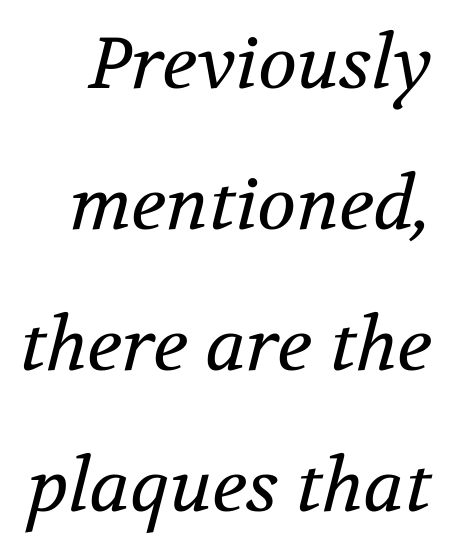
A serif font was chosen for this passage. This sample trades compactness for vertical openness between lines. The face used here has a pronounced slope to its letters. These lines keep a tight, regular rhythm from letter to letter. Think standard paragraph weight, or any step lighter than that.
